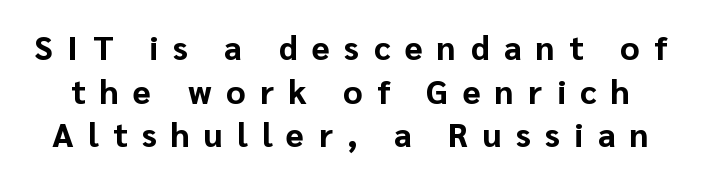
{"serif": "no", "italic": "no", "bold": "yes", "weight": "bold", "width": "normal", "stroke_contrast": "low", "x_height": "medium", "monospaced": "no", "underline": "no", "line_spacing": "normal", "line_spacing_ratio": 1.32, "letter_spacing": "wide", "letter_spacing_em": 0.44, "glyph_px": 33}
